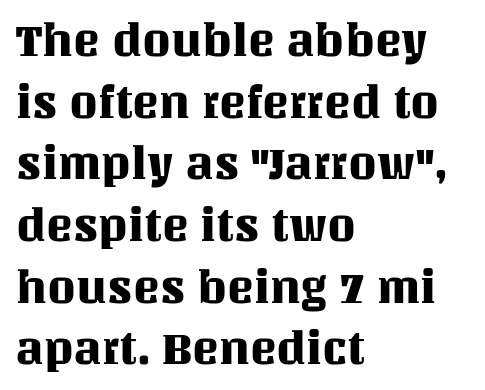
{"italic": "no", "width": "normal", "stroke_contrast": "medium", "x_height": "large", "monospaced": "no", "underline": "no", "align": "left", "line_spacing": "normal", "line_spacing_ratio": 1.37, "letter_spacing": "normal", "letter_spacing_em": 0.0, "glyph_px": 45}
